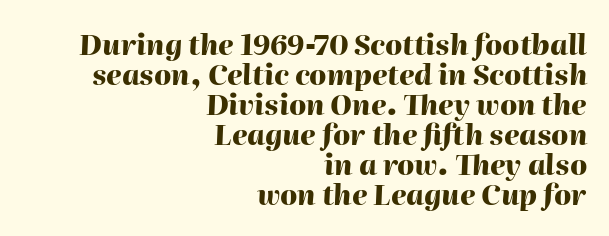
{"italic": "yes", "lean": "right", "slant_degrees": 2, "bold": "yes", "weight": "heavy", "width": "normal", "stroke_contrast": "high", "x_height": "medium", "monospaced": "no", "underline": "no", "align": "right", "line_spacing": "tight", "line_spacing_ratio": 1.07, "letter_spacing": "normal", "letter_spacing_em": 0.0, "glyph_px": 28}
